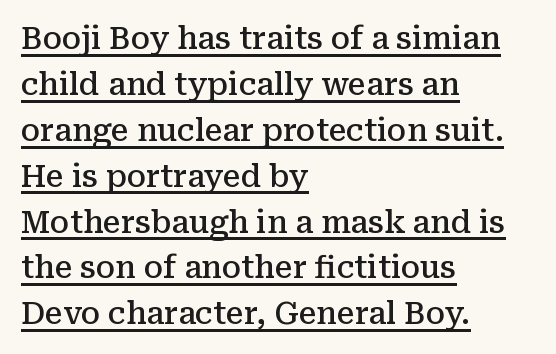
Q: Is the text bold? A: Semi-bold.
Q: Is the text italic (slanted)? A: No, it is upright.
Q: Is the typeface a serif or a sans-serif typeface? A: Serif.
Q: Is the text underlined? A: Yes.
Q: How is the paragraph aligned? A: Left-aligned.
Q: Is the spacing between letters normal or unusually wide? A: Normal.
Q: Is the spacing between lines tight, normal or loose? A: Normal.
Q: Width (condensed, normal, or wide)? A: Normal.
Q: Stroke contrast? A: Medium.
Q: x-height? A: Medium.
Q: Monospaced? A: No.
